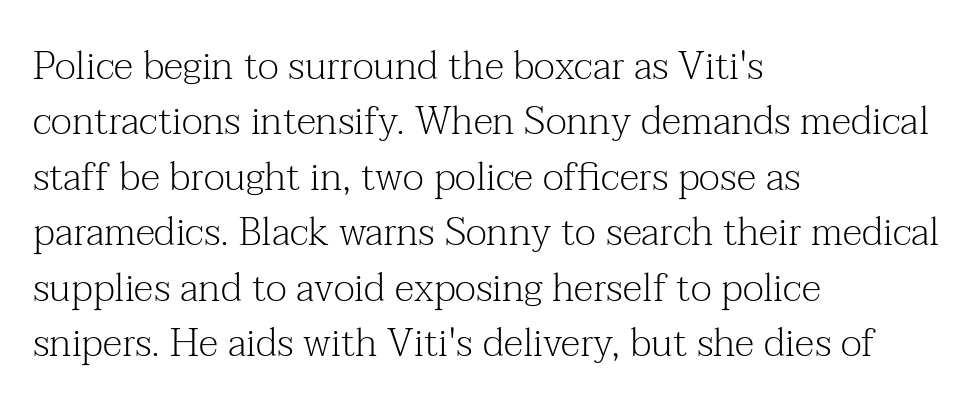
The image shows 39 px light serif type, upright; set left-aligned, normal line spacing (1.42x), normal letter spacing, not underlined; medium stroke contrast and a medium x-height.
